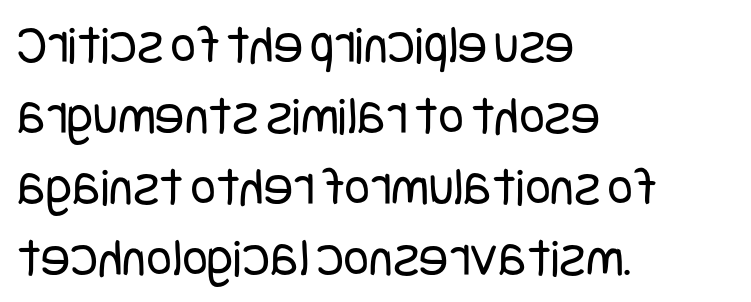
{"serif": "no", "italic": "no", "bold": "no", "weight": "regular", "width": "condensed", "stroke_contrast": "low", "x_height": "large", "underline": "no", "align": "left", "line_spacing": "normal", "line_spacing_ratio": 1.29, "letter_spacing": "normal", "letter_spacing_em": 0.0, "glyph_px": 55}
